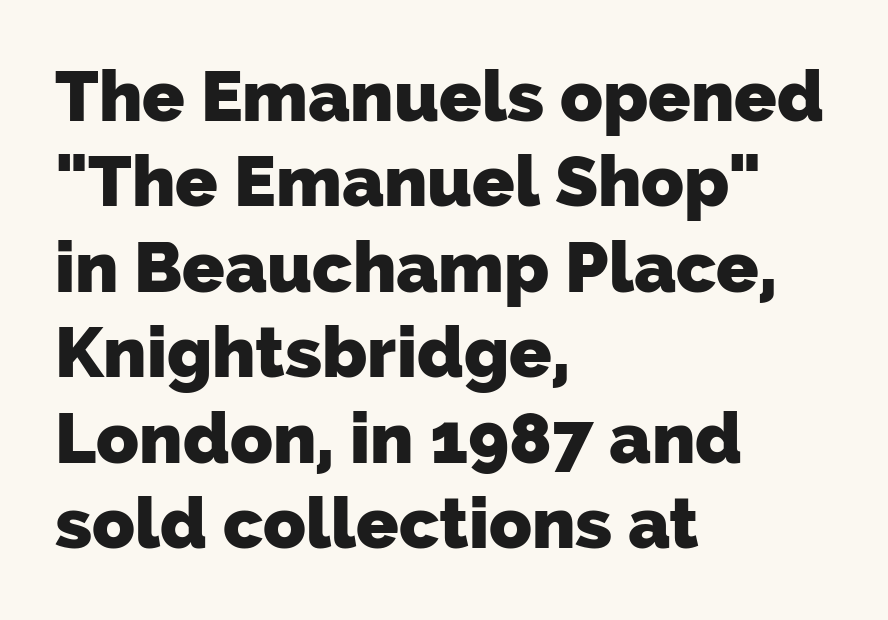
The image shows 70 px heavy sans-serif type; set left-aligned, line spacing 1.22x, normal letter spacing, not underlined; low stroke contrast and a medium x-height.
